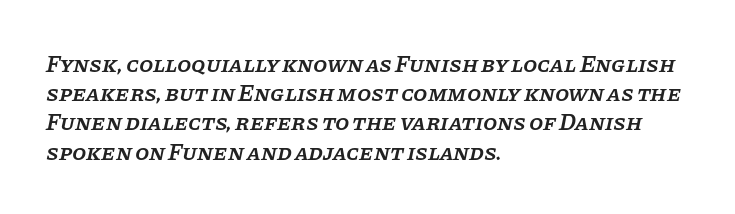
The image shows 23 px text type, italic (leaning right); set left-aligned, normal line spacing (1.27x), normal letter spacing, not underlined.
